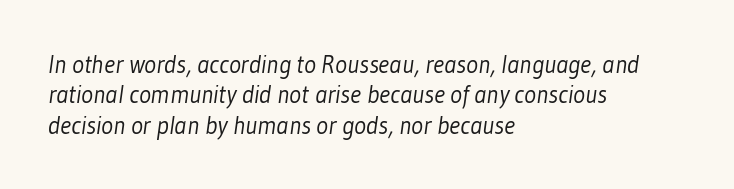
{"bold": "no", "underline": "no", "align": "left", "line_spacing_ratio": 1.22, "letter_spacing": "normal", "letter_spacing_em": 0.0, "glyph_px": 25}
